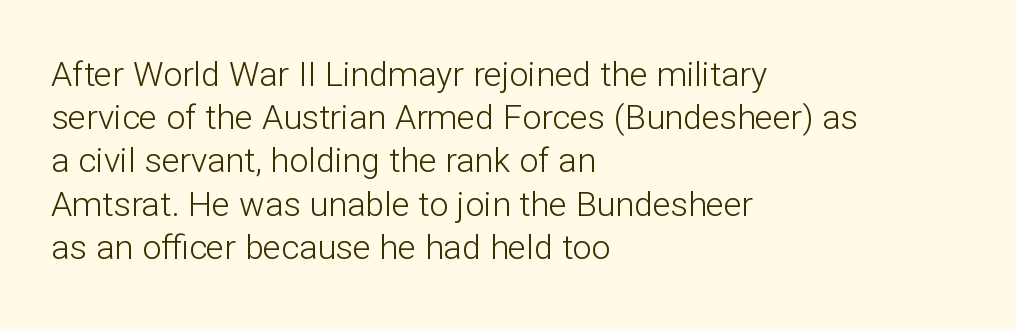
You could call the tracking neutral — neither tight nor loose. Classification — sans serif. Whoever set this chose a conventional vertical rhythm. The baseline area is clear. The letters advance in unequal steps, a hallmark of proportional type.
